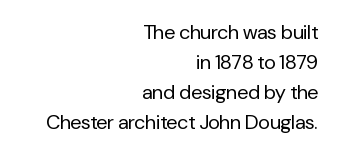
These glyphs show unthickened strokes, regular width or finer. This rendering features lettering with no underline. Every character sits straight up, as roman type does. A flush-right, rag-left setting is used for this passage.
